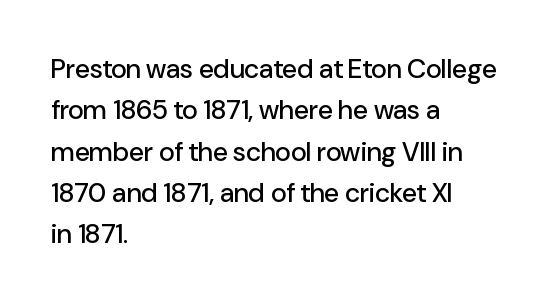
Successive baselines arrive at the customary interval. Short and long lines alike share a common starting point at left. Italic: no, the glyphs are upright roman. Short note: letters normally spaced. Quick note: underline off.
